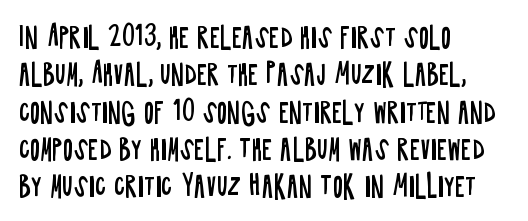
Interline gaps are of average width in this sample. Inter-character spacing is left at the font's built-in metrics. If you drew a line through each stem, it would be perfectly vertical. Words float on clear page, feet unadorned. Each line starts at the same left margin while the right side varies.
